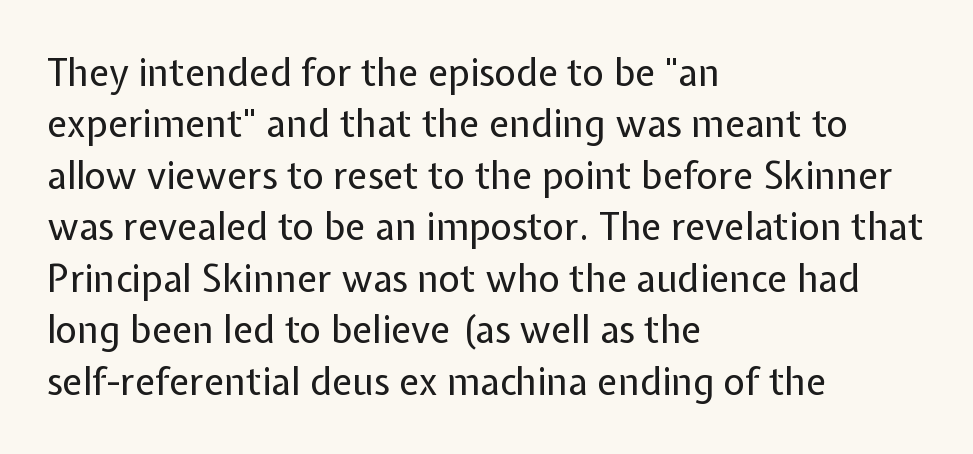
Q: Is the text bold? A: No.
Q: Is the text italic (slanted)? A: No, it is upright.
Q: Is the typeface a serif or a sans-serif typeface? A: Sans-serif.
Q: Is the text underlined? A: No.
Q: How is the paragraph aligned? A: Left-aligned.
Q: Is the spacing between letters normal or unusually wide? A: Normal.
Q: Is the spacing between lines tight, normal or loose? A: Normal.
Q: Width (condensed, normal, or wide)? A: Normal.
Q: Stroke contrast? A: Low.
Q: x-height? A: Medium.
Q: Monospaced? A: No.
